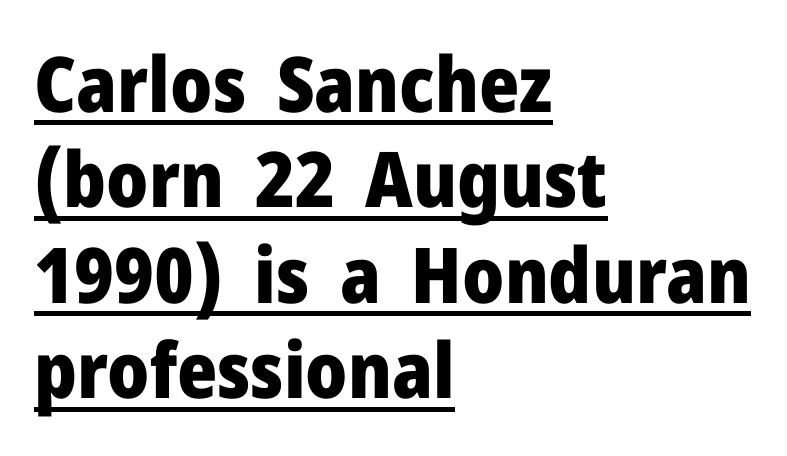
Q: Is the text bold? A: Yes.
Q: Is the text italic (slanted)? A: No, it is upright.
Q: Is the typeface a serif or a sans-serif typeface? A: Sans-serif.
Q: Is the text underlined? A: Yes.
Q: How is the paragraph aligned? A: Left-aligned.
Q: Is the spacing between letters normal or unusually wide? A: Normal.
Q: Width (condensed, normal, or wide)? A: Normal.
Q: Stroke contrast? A: Low.
Q: x-height? A: Medium.
Q: Monospaced? A: No.
